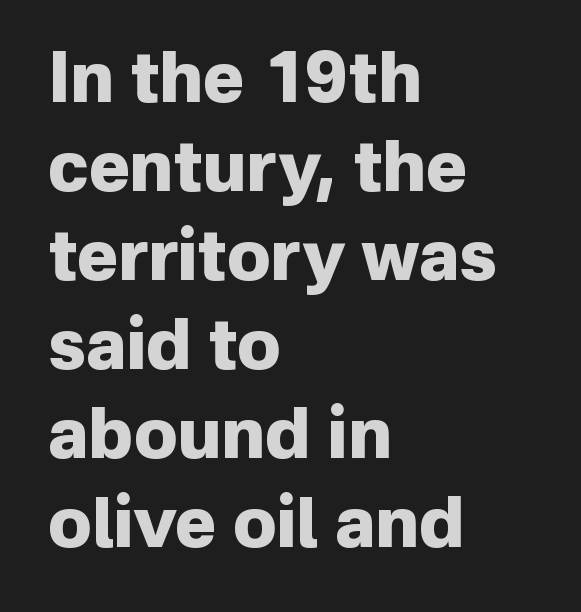
The image shows 69 px heavy sans-serif type, upright; set left-aligned, normal line spacing (1.29x), normal letter spacing, not underlined; low stroke contrast and a medium x-height.
